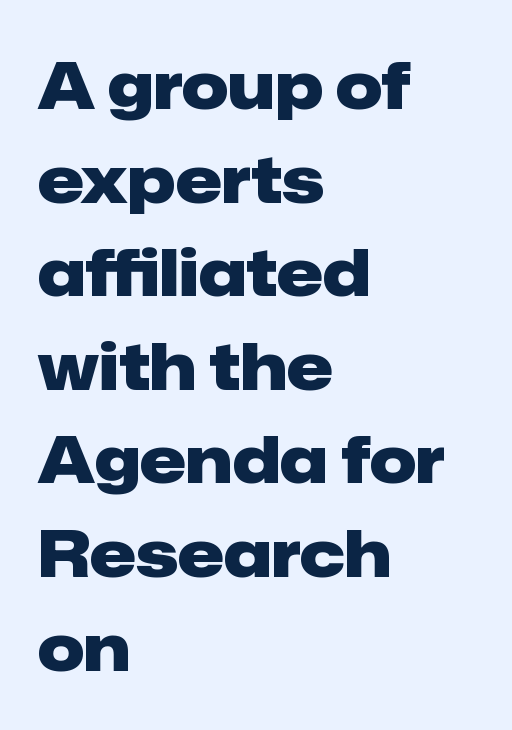
{"serif": "no", "italic": "no", "bold": "yes", "weight": "heavy", "width": "normal", "stroke_contrast": "low", "x_height": "medium", "monospaced": "no", "underline": "no", "align": "left", "line_spacing": "normal", "line_spacing_ratio": 1.44, "letter_spacing": "normal", "letter_spacing_em": 0.0, "glyph_px": 65}
